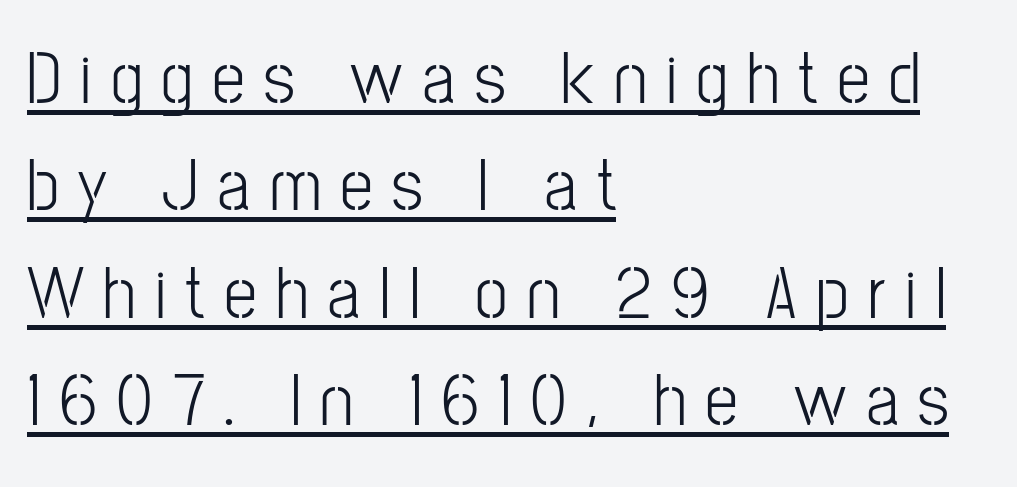
Q: Is the text bold? A: No.
Q: Is the text italic (slanted)? A: No, it is upright.
Q: Is the typeface a serif or a sans-serif typeface? A: Sans-serif.
Q: Is the text underlined? A: Yes.
Q: How is the paragraph aligned? A: Left-aligned.
Q: Is the spacing between letters normal or unusually wide? A: Unusually wide.
Q: Is the spacing between lines tight, normal or loose? A: Normal.
Q: Width (condensed, normal, or wide)? A: Condensed.
Q: Stroke contrast? A: Low.
Q: x-height? A: Medium.
Q: Monospaced? A: No.
